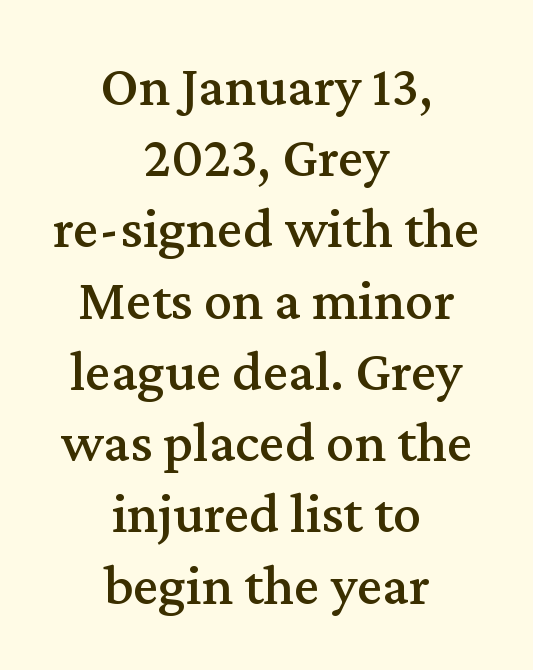
The space beneath each line is pristine and unruled. Leading: standard. Inter-character spacing is left at the font's built-in metrics. Tall strokes in this sample are plumb rather than angled.
